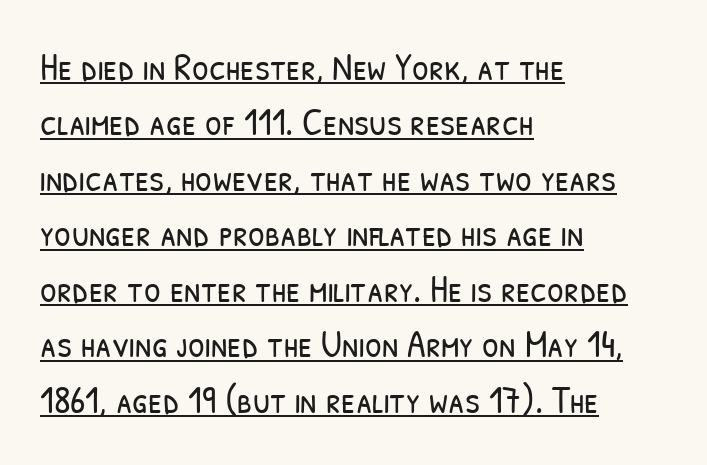
The image shows 38 px light, condensed sans-serif type; set left-aligned, normal line spacing (1.46x), normal letter spacing, underlined; low stroke contrast and a medium x-height.
